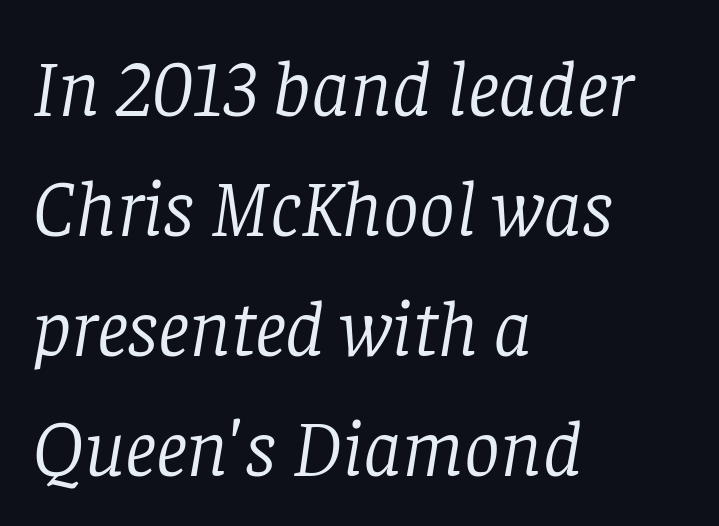
Q: Is the text bold? A: No.
Q: Is the text italic (slanted)? A: Yes, it leans right by about 8 degrees.
Q: Is the typeface a serif or a sans-serif typeface? A: Serif.
Q: Is the text underlined? A: No.
Q: How is the paragraph aligned? A: Left-aligned.
Q: Is the spacing between letters normal or unusually wide? A: Normal.
Q: Is the spacing between lines tight, normal or loose? A: Normal.
Q: Width (condensed, normal, or wide)? A: Normal.
Q: Stroke contrast? A: Low.
Q: x-height? A: Large.
Q: Monospaced? A: No.
